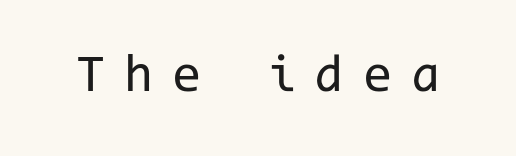
The image shows 53 px regular-weight sans-serif type, upright, monospaced; set unusually wide letter spacing (+0.36 em), not underlined; low stroke contrast and a medium x-height.
